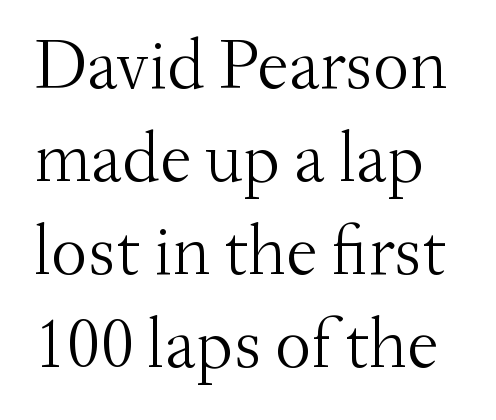
Q: Is the text bold? A: No.
Q: Is the text italic (slanted)? A: No, it is upright.
Q: Is the typeface a serif or a sans-serif typeface? A: Serif.
Q: Is the text underlined? A: No.
Q: Is the spacing between letters normal or unusually wide? A: Normal.
Q: Is the spacing between lines tight, normal or loose? A: Normal.
Q: Width (condensed, normal, or wide)? A: Normal.
Q: Stroke contrast? A: Medium.
Q: x-height? A: Small.
Q: Monospaced? A: No.
